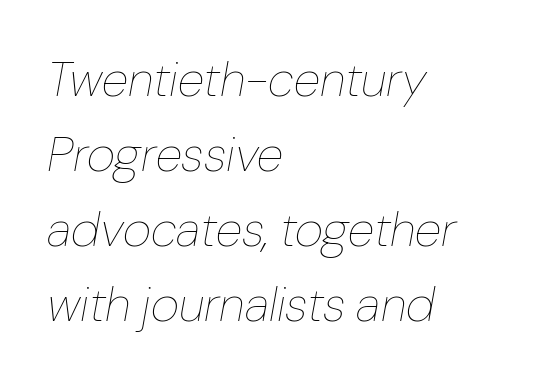
Q: Is the text bold? A: No.
Q: Is the text italic (slanted)? A: Yes, it leans right by about 10 degrees.
Q: Is the text underlined? A: No.
Q: How is the paragraph aligned? A: Left-aligned.
Q: Is the spacing between letters normal or unusually wide? A: Normal.
Q: Is the spacing between lines tight, normal or loose? A: Normal.
Q: Width (condensed, normal, or wide)? A: Normal.
Q: Stroke contrast? A: Low.
Q: x-height? A: Medium.
Q: Monospaced? A: No.
